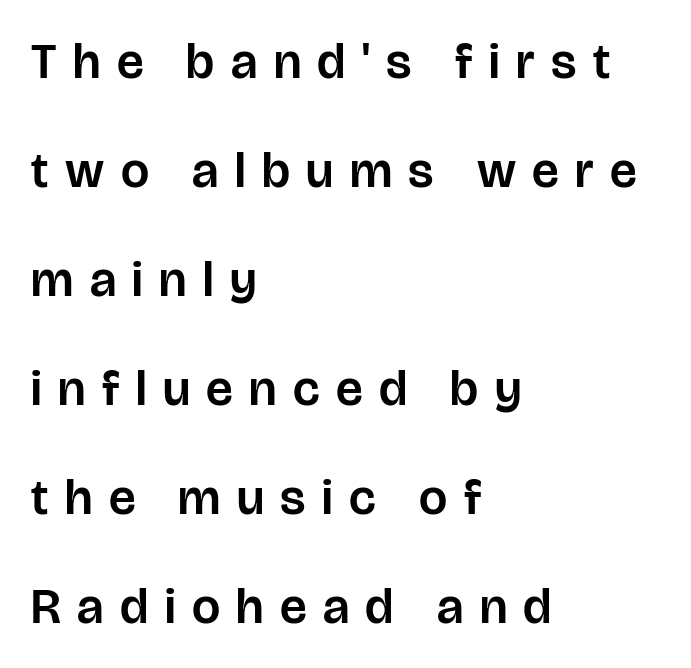
{"serif": "no", "italic": "no", "width": "normal", "stroke_contrast": "low", "x_height": "large", "monospaced": "no", "underline": "no", "align": "left", "line_spacing": "loose", "line_spacing_ratio": 2.18, "letter_spacing": "wide", "letter_spacing_em": 0.33, "glyph_px": 50}
